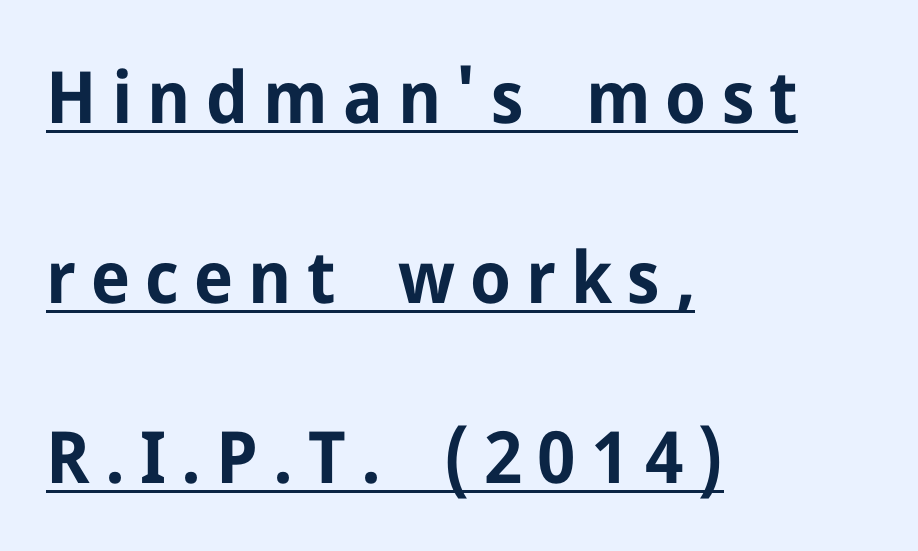
The image shows 72 px bold sans-serif type, upright; set left-aligned, loose line spacing (2.5x), unusually wide letter spacing (+0.21 em), underlined; low stroke contrast and a medium x-height.
